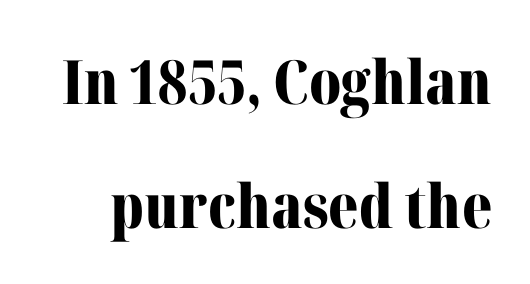
The image shows 61 px bold serif type, upright; set loose line spacing (2.03x), normal letter spacing, not underlined; medium stroke contrast and a medium x-height.
